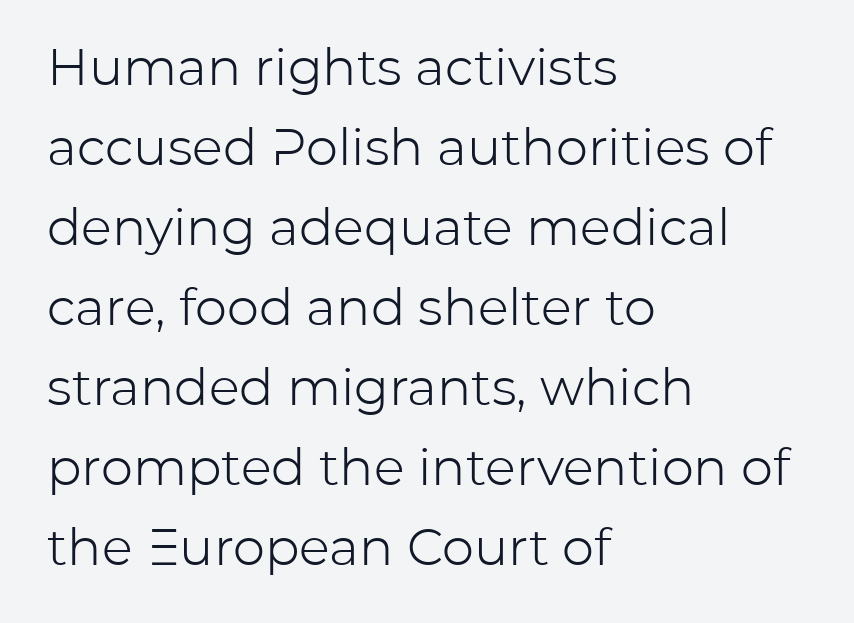
The image shows 51 px light sans-serif type, upright; set left-aligned, normal line spacing (1.57x), normal letter spacing, not underlined; low stroke contrast and a medium x-height.
